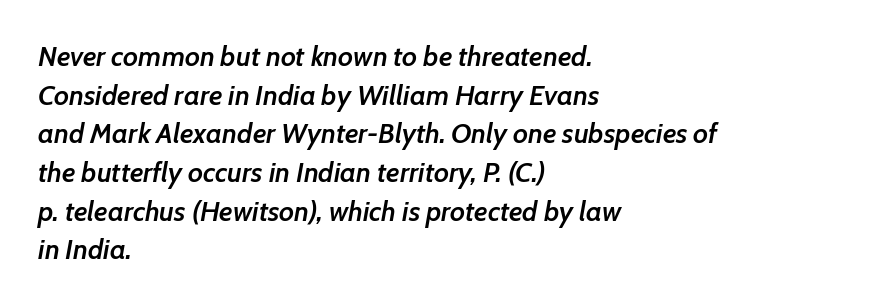
{"italic": "yes", "lean": "right", "slant_degrees": 7, "bold": "semi", "weight": "semibold", "width": "normal", "stroke_contrast": "low", "x_height": "medium", "monospaced": "no", "underline": "no", "align": "left", "line_spacing": "normal", "line_spacing_ratio": 1.38, "letter_spacing": "normal", "letter_spacing_em": 0.0, "glyph_px": 28}
